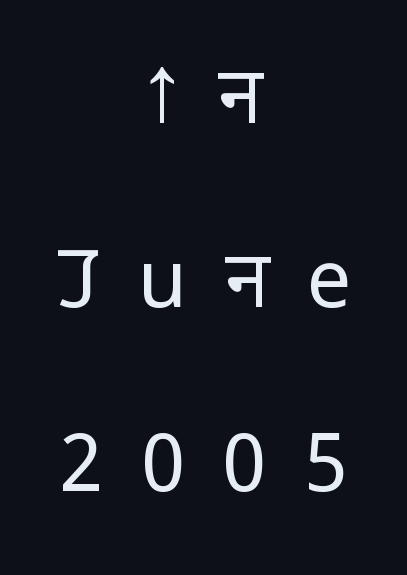
Italic? Not at all — the glyphs are vertical. The characters are drawn with everyday or finer stroke widths. Leading: increased. Someone cranked the tracking dial way up on this one. Bare-footed words on every line. Spacing verdict: proportional, widths tailored to each character.
